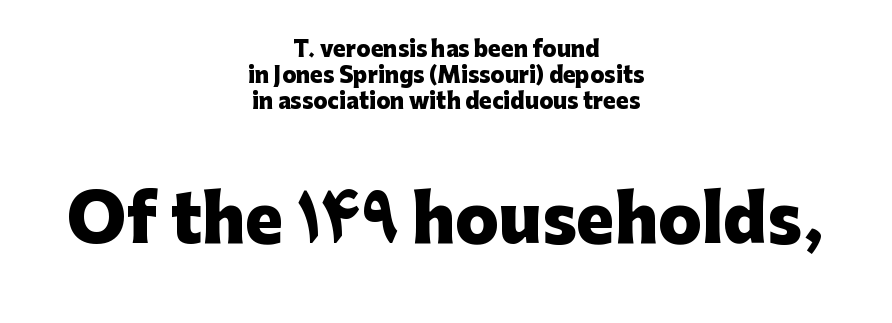
Q: Is the text bold? A: Yes.
Q: Is the text italic (slanted)? A: No, it is upright.
Q: Is the typeface a serif or a sans-serif typeface? A: Sans-serif.
Q: Is the text underlined? A: No.
Q: How is the paragraph aligned? A: Centered.
Q: Is the spacing between letters normal or unusually wide? A: Normal.
Q: Which block of text is set in a larger size, the first (top) or the second (bottom)? A: The second (bottom) one.
Q: Width (condensed, normal, or wide)? A: Normal.
Q: Stroke contrast? A: Low.
Q: x-height? A: Medium.
Q: Monospaced? A: No.
